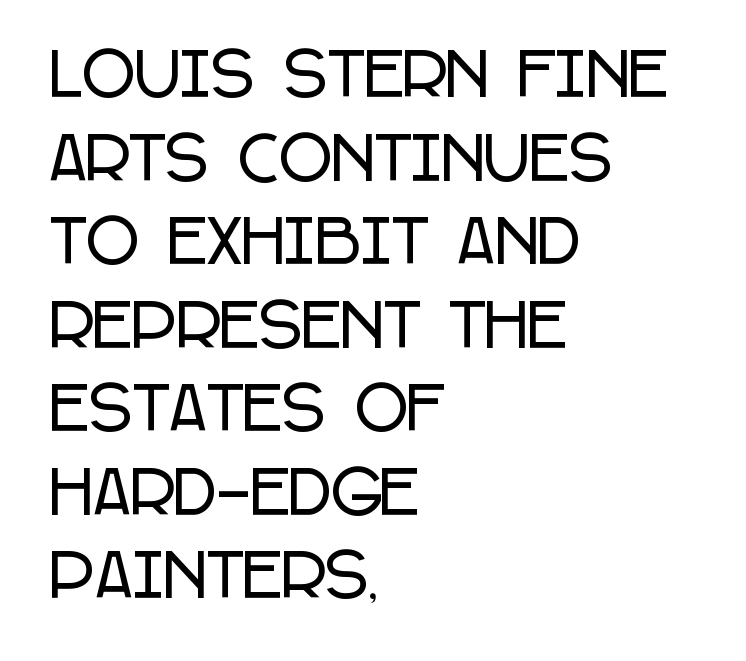
Q: Is the text italic (slanted)? A: No, it is upright.
Q: Is the typeface a serif or a sans-serif typeface? A: Sans-serif.
Q: Is the text underlined? A: No.
Q: How is the paragraph aligned? A: Left-aligned.
Q: Is the spacing between letters normal or unusually wide? A: Normal.
Q: Is the spacing between lines tight, normal or loose? A: Normal.
Q: Width (condensed, normal, or wide)? A: Condensed.
Q: Stroke contrast? A: Low.
Q: x-height? A: Large.
Q: Monospaced? A: No.
